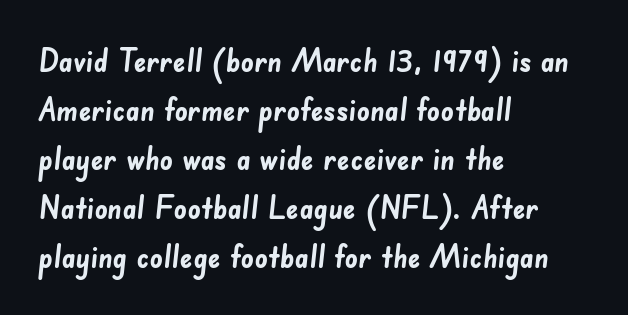
Q: Is the text bold? A: Yes.
Q: Is the typeface a serif or a sans-serif typeface? A: Sans-serif.
Q: Is the text underlined? A: No.
Q: How is the paragraph aligned? A: Left-aligned.
Q: Is the spacing between letters normal or unusually wide? A: Normal.
Q: Is the spacing between lines tight, normal or loose? A: Normal.
Q: Width (condensed, normal, or wide)? A: Normal.
Q: Stroke contrast? A: Low.
Q: x-height? A: Small.
Q: Monospaced? A: No.
